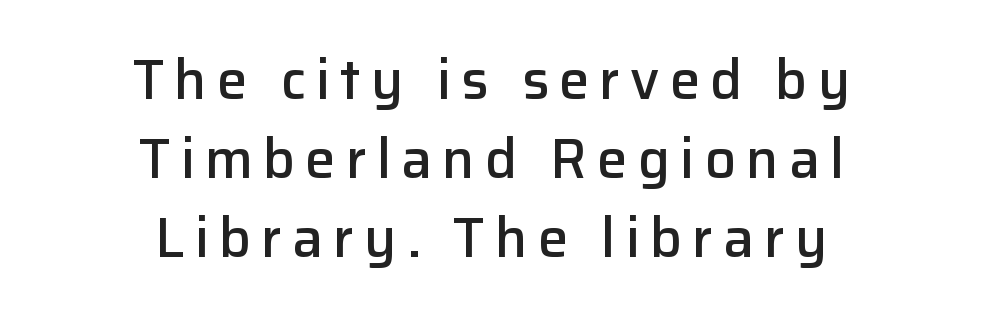
Typographically, this falls in the sans-serif category. Both edges are ragged and mirror each other, which tells us the setting is centered. Students, observe: this is what conventionally led text looks like. Character widths vary here, with narrow letters taking less room than wide ones.
